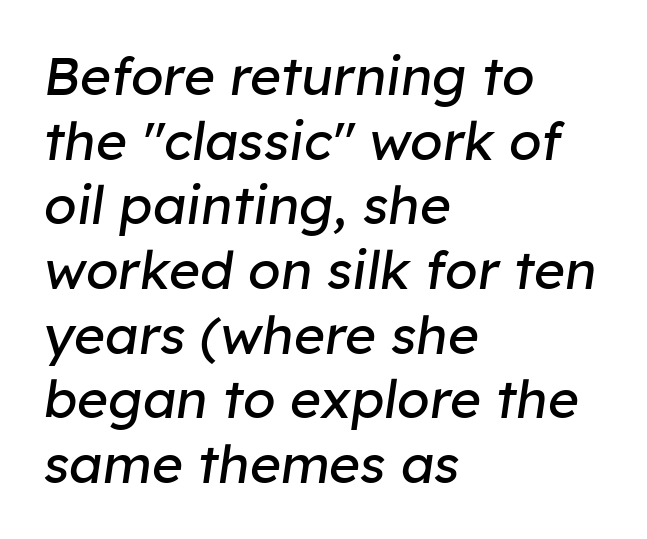
Q: Is the text bold? A: No.
Q: Is the text italic (slanted)? A: Yes, it leans right by about 8 degrees.
Q: Is the text underlined? A: No.
Q: How is the paragraph aligned? A: Left-aligned.
Q: Is the spacing between letters normal or unusually wide? A: Normal.
Q: Width (condensed, normal, or wide)? A: Normal.
Q: Stroke contrast? A: Low.
Q: x-height? A: Medium.
Q: Monospaced? A: No.
